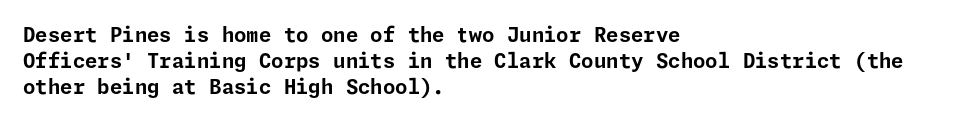
The image shows 20 px bold type, upright; set left-aligned, normal line spacing (1.29x), normal letter spacing, not underlined.
